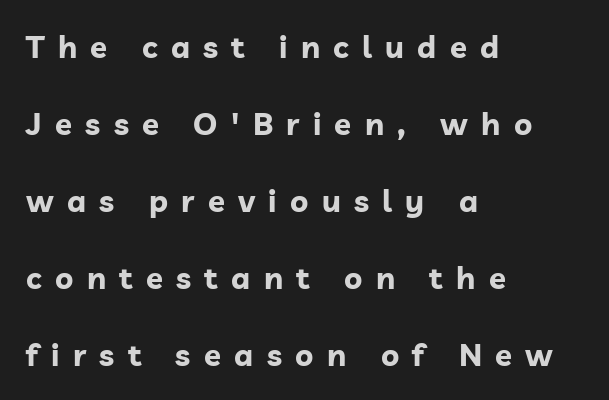
{"serif": "no", "italic": "no", "bold": "yes", "weight": "bold", "width": "normal", "stroke_contrast": "low", "x_height": "medium", "monospaced": "no", "underline": "no", "align": "left", "line_spacing": "loose", "line_spacing_ratio": 2.48, "letter_spacing": "wide", "letter_spacing_em": 0.43, "glyph_px": 31}
